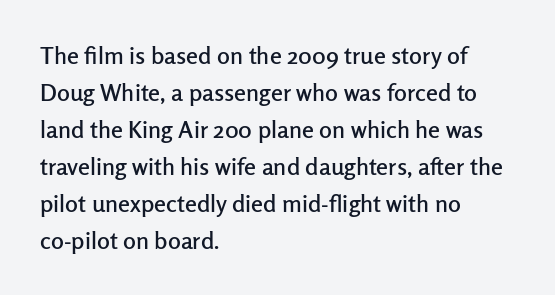
The image shows 24 px text type, upright; set left-aligned, normal line spacing (1.54x), normal letter spacing, not underlined.
